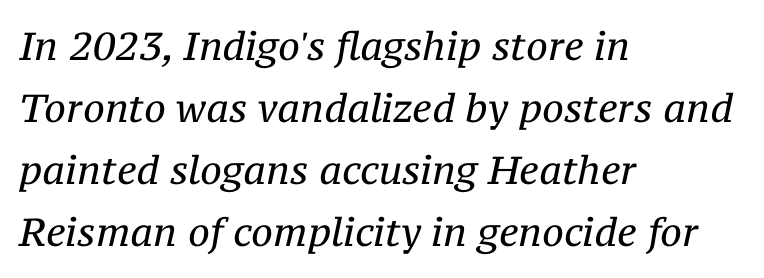
{"serif": "yes", "italic": "yes", "lean": "right", "slant_degrees": 12, "bold": "no", "weight": "regular", "width": "normal", "stroke_contrast": "medium", "x_height": "medium", "monospaced": "no", "underline": "no", "align": "left", "line_spacing": "normal", "line_spacing_ratio": 1.59, "letter_spacing": "normal", "letter_spacing_em": 0.0, "glyph_px": 39}
